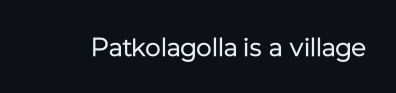
The image shows 26 px text type, upright; set normal letter spacing, not underlined.
